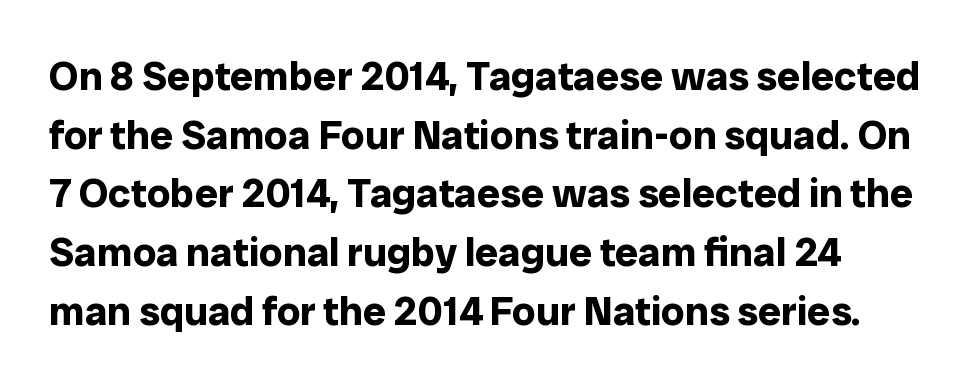
{"serif": "no", "italic": "no", "bold": "yes", "weight": "bold", "width": "normal", "stroke_contrast": "low", "x_height": "medium", "monospaced": "no", "underline": "no", "line_spacing": "normal", "line_spacing_ratio": 1.43, "letter_spacing": "normal", "letter_spacing_em": 0.0, "glyph_px": 41}
